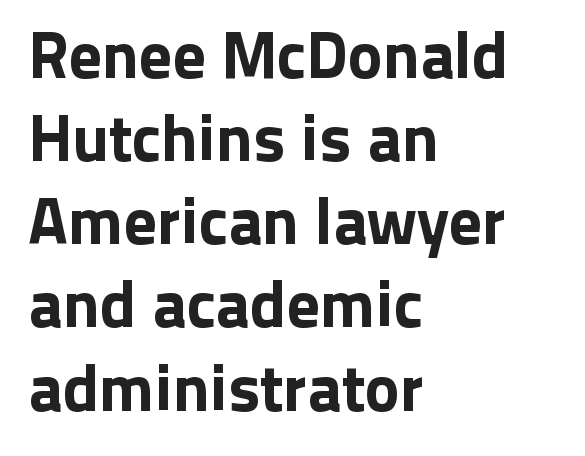
The image shows 66 px sans-serif type, upright; set left-aligned, normal line spacing (1.26x), normal letter spacing, not underlined; low stroke contrast and a medium x-height.
